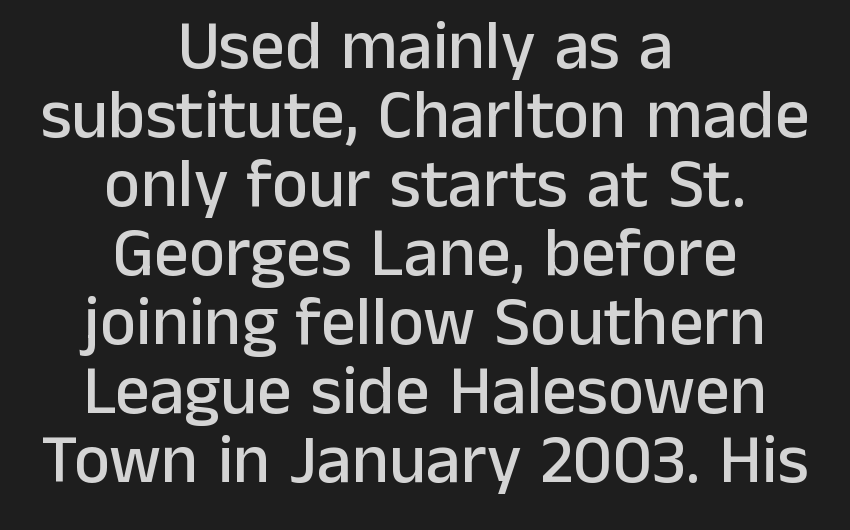
Q: Is the text italic (slanted)? A: No, it is upright.
Q: Is the typeface a serif or a sans-serif typeface? A: Sans-serif.
Q: Is the text underlined? A: No.
Q: How is the paragraph aligned? A: Centered.
Q: Is the spacing between letters normal or unusually wide? A: Normal.
Q: Is the spacing between lines tight, normal or loose? A: Tight.
Q: Width (condensed, normal, or wide)? A: Normal.
Q: Stroke contrast? A: Low.
Q: x-height? A: Medium.
Q: Monospaced? A: No.
